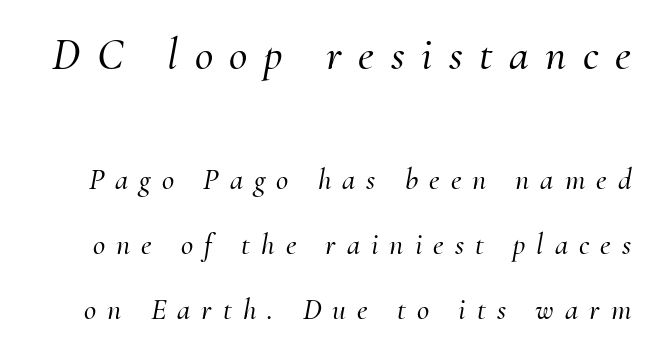
{"serif": "yes", "italic": "yes", "lean": "right", "slant_degrees": 10, "width": "normal", "stroke_contrast": "medium", "x_height": "small", "monospaced": "no", "underline": "no", "line_spacing": "loose", "line_spacing_ratio": 2.17, "letter_spacing": "wide", "letter_spacing_em": 0.37, "larger_block": "first", "size_ratio": 1.5, "glyph_px": 45}
